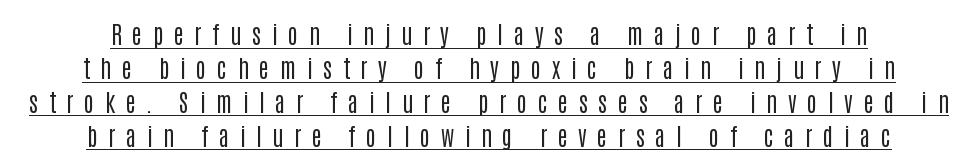
Q: Is the text bold? A: No.
Q: Is the text italic (slanted)? A: No, it is upright.
Q: Is the text underlined? A: Yes.
Q: Is the spacing between letters normal or unusually wide? A: Unusually wide.
Q: Is the spacing between lines tight, normal or loose? A: Normal.
